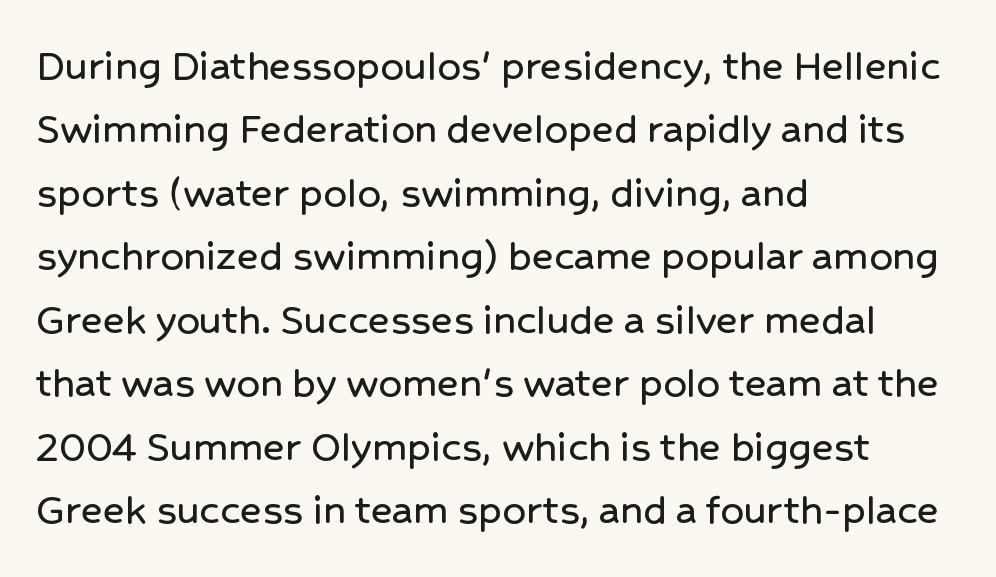
The typeface chosen for these lines omits serifs. Teacher's note: observe the even left margin — that is flush-left alignment. Note the varied advance widths — an 'i' is clearly narrower than an 'm'. Designer's note — italics off, roman on. Reading down the column, the eye jumps a familiar distance to each next line. Glance below the letters and you will spot only blank space.
